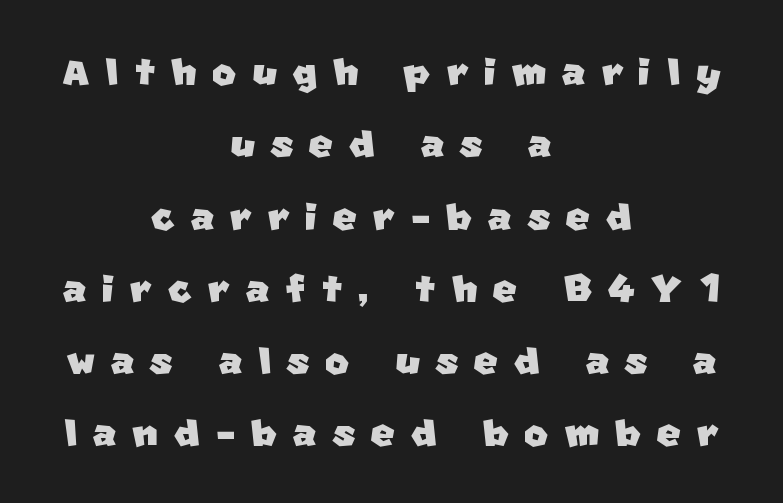
Q: Is the typeface a serif or a sans-serif typeface? A: Sans-serif.
Q: Is the text underlined? A: No.
Q: How is the paragraph aligned? A: Centered.
Q: Is the spacing between letters normal or unusually wide? A: Unusually wide.
Q: Is the spacing between lines tight, normal or loose? A: Normal.
Q: Width (condensed, normal, or wide)? A: Normal.
Q: Stroke contrast? A: Low.
Q: x-height? A: Large.
Q: Monospaced? A: No.
